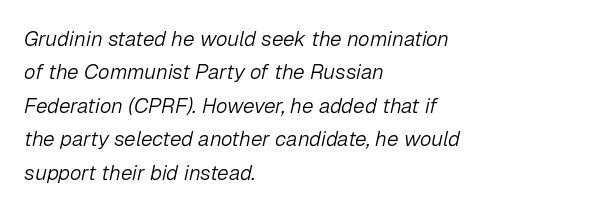
Leading matches the norm, producing a regular column. The face used here is rendered with its standard letterfit. Where is the straight margin? On the left. Underline: absent. Think standard paragraph weight, or any step lighter than that. Posture: slanted.
